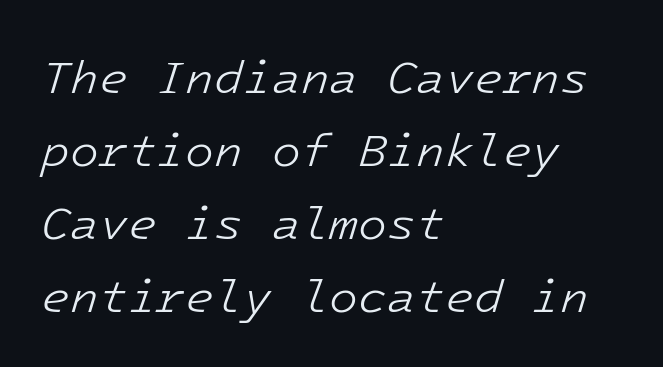
The image shows 47 px light type, italic (leaning right); set left-aligned, normal line spacing (1.55x), normal letter spacing, not underlined; low stroke contrast and a medium x-height.
